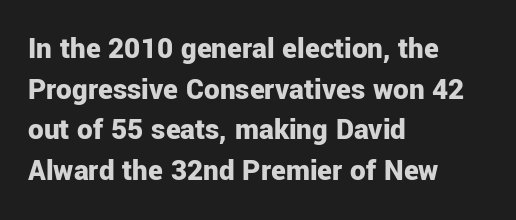
The image shows 31 px bold sans-serif type, upright; set left-aligned, normal line spacing (1.31x), normal letter spacing, not underlined; low stroke contrast and a medium x-height.
